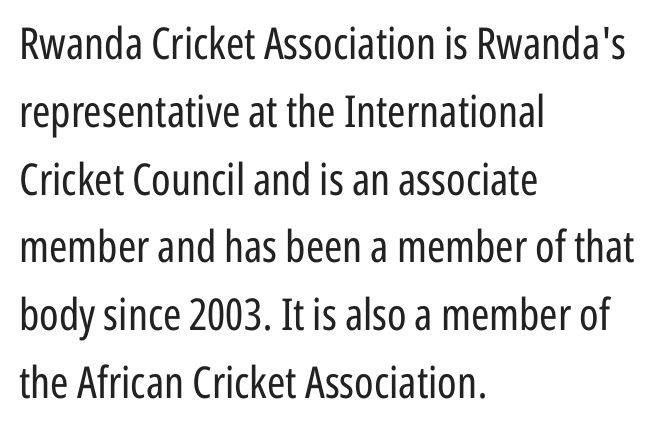
{"serif": "no", "italic": "no", "bold": "no", "weight": "regular", "width": "condensed", "stroke_contrast": "low", "x_height": "medium", "monospaced": "no", "underline": "no", "align": "left", "line_spacing": "normal", "line_spacing_ratio": 1.54, "letter_spacing": "normal", "letter_spacing_em": 0.0, "glyph_px": 44}
